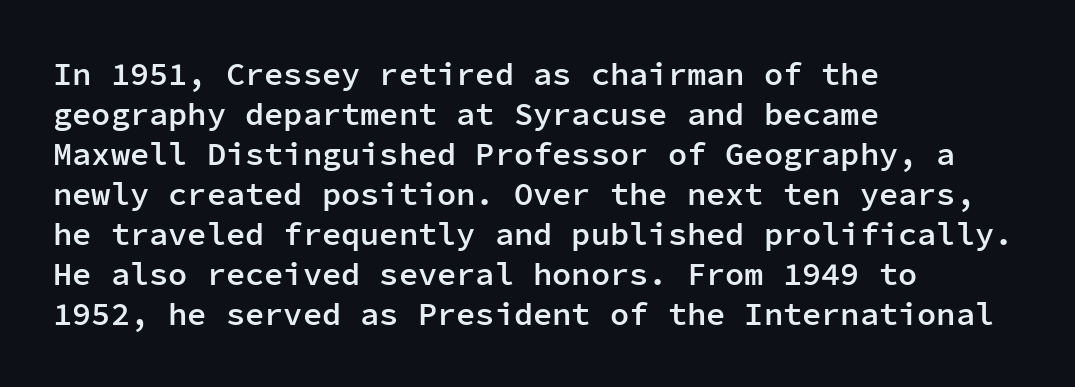
The image shows 32 px semibold sans-serif type, upright, monospaced; set left-aligned, normal line spacing (1.25x), normal letter spacing, not underlined; low stroke contrast and a medium x-height.
